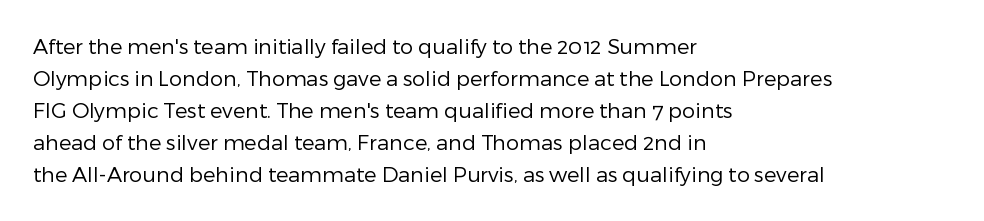
The image shows 21 px text type, upright; set left-aligned, normal line spacing (1.52x), normal letter spacing, not underlined.
